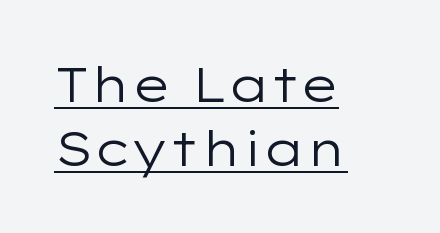
The image shows 48 px regular-weight, wide sans-serif type, upright; set left-aligned, normal line spacing (1.34x), normal letter spacing, underlined; low stroke contrast and a medium x-height.
